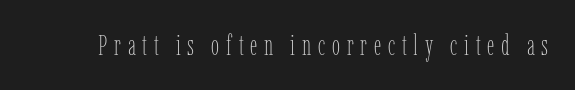
{"italic": "no", "bold": "no", "weight": "thin", "width": "condensed", "stroke_contrast": "low", "x_height": "medium", "monospaced": "no", "underline": "no", "letter_spacing": "wide", "letter_spacing_em": 0.23, "glyph_px": 29}
